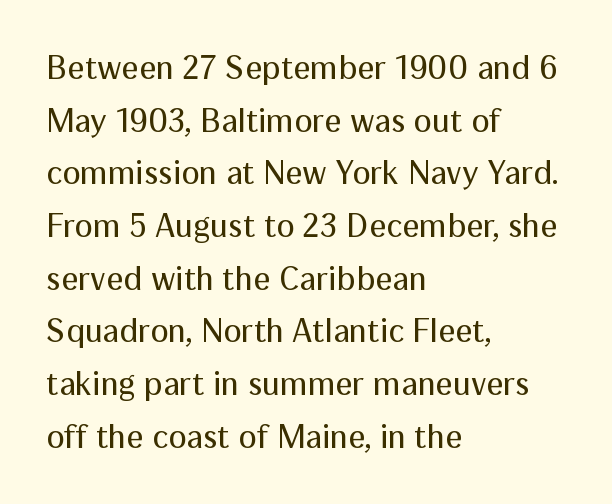
{"serif": "no", "italic": "no", "bold": "no", "weight": "regular", "width": "normal", "stroke_contrast": "medium", "x_height": "medium", "monospaced": "no", "underline": "no", "align": "left", "line_spacing": "normal", "line_spacing_ratio": 1.55, "letter_spacing": "normal", "letter_spacing_em": 0.0, "glyph_px": 34}
